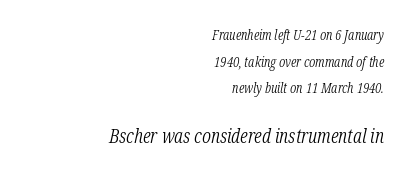
Q: Is the text bold? A: No.
Q: Is the text italic (slanted)? A: Yes, it leans right by about 12 degrees.
Q: Is the text underlined? A: No.
Q: How is the paragraph aligned? A: Right-aligned.
Q: Is the spacing between letters normal or unusually wide? A: Normal.
Q: Is the spacing between lines tight, normal or loose? A: Loose.
Q: Which block of text is set in a larger size, the first (top) or the second (bottom)? A: The second (bottom) one.
